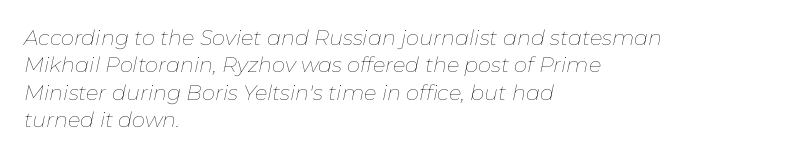
{"italic": "yes", "lean": "right", "slant_degrees": 11, "bold": "no", "underline": "no", "align": "left", "line_spacing": "normal", "line_spacing_ratio": 1.3, "letter_spacing": "normal", "letter_spacing_em": 0.0, "glyph_px": 21}
